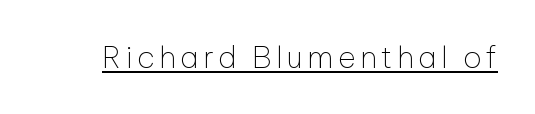
The image shows 30 px thin sans-serif type, upright; set underlined; low stroke contrast and a medium x-height.
